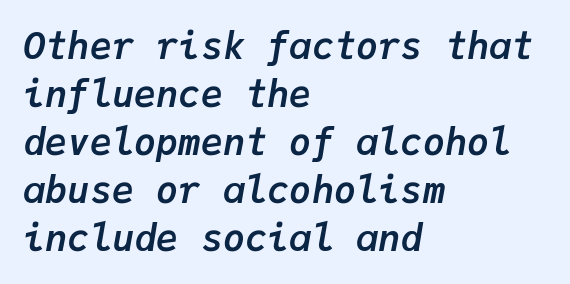
The image shows 37 px semibold type, italic (leaning right), monospaced; set left-aligned, normal line spacing (1.3x), normal letter spacing, not underlined; low stroke contrast and a medium x-height.
